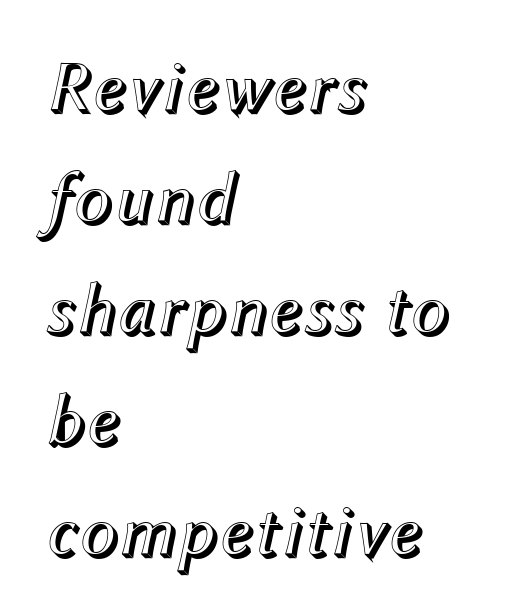
{"italic": "yes", "lean": "right", "slant_degrees": 12, "width": "normal", "x_height": "medium", "monospaced": "no", "underline": "no", "align": "left", "line_spacing": "normal", "line_spacing_ratio": 1.52, "letter_spacing": "normal", "letter_spacing_em": 0.0, "glyph_px": 73}
